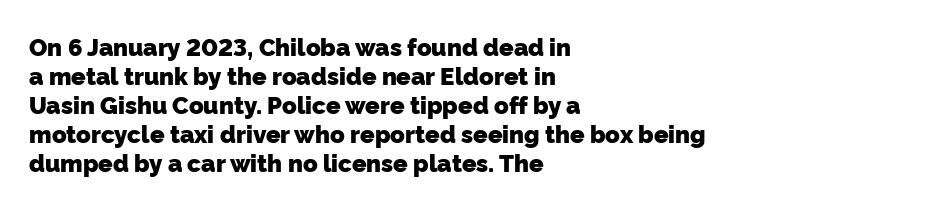
A student would call this left alignment; a typographer would say flush left, rag right. A typesetter would call this zero additional tracking. The zone under the glyphs is completely vacant. Pretty heavy lettering here — definitely bold.
